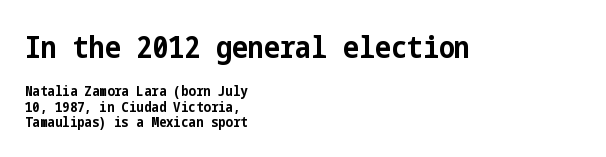
Q: Is the text bold? A: Yes.
Q: Is the text italic (slanted)? A: No, it is upright.
Q: Is the typeface a serif or a sans-serif typeface? A: Sans-serif.
Q: Is the text underlined? A: No.
Q: How is the paragraph aligned? A: Left-aligned.
Q: Is the spacing between letters normal or unusually wide? A: Normal.
Q: Is the spacing between lines tight, normal or loose? A: Tight.
Q: Which block of text is set in a larger size, the first (top) or the second (bottom)? A: The first (top) one.
Q: Width (condensed, normal, or wide)? A: Condensed.
Q: Stroke contrast? A: Low.
Q: x-height? A: Medium.
